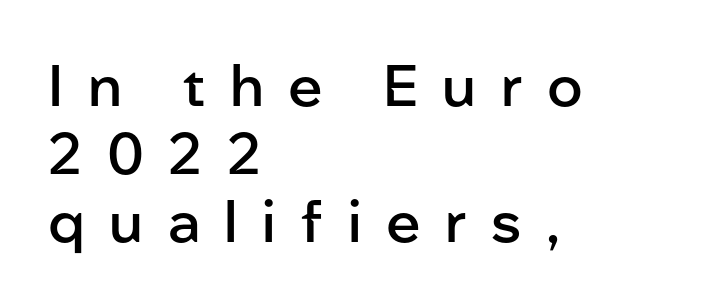
{"serif": "no", "italic": "no", "bold": "semi", "weight": "semibold", "width": "normal", "stroke_contrast": "low", "x_height": "medium", "monospaced": "no", "underline": "no", "align": "left", "line_spacing_ratio": 1.19, "letter_spacing": "wide", "letter_spacing_em": 0.43, "glyph_px": 57}
